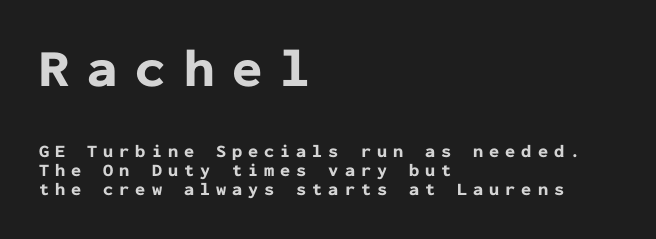
Does extra space separate the letters? Yes, quite a lot of it. Rule under the text: the space is simply empty. The emphasis by scale lands on block number one, above. Line beginnings align vertically; line endings do not. You'd pick this weight for a headline — it's a proper bold. Baseline-to-baseline distance is barely more than the letter height.
